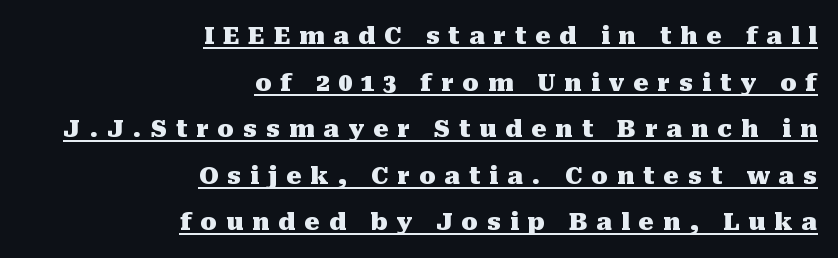
{"italic": "no", "bold": "yes", "underline": "yes", "align": "right", "line_spacing": "loose", "line_spacing_ratio": 1.94, "letter_spacing": "wide", "letter_spacing_em": 0.37, "glyph_px": 24}
